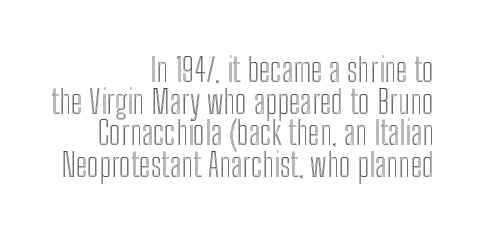
Q: Is the text italic (slanted)? A: No, it is upright.
Q: Is the text underlined? A: No.
Q: How is the paragraph aligned? A: Right-aligned.
Q: Is the spacing between letters normal or unusually wide? A: Normal.
Q: Is the spacing between lines tight, normal or loose? A: Tight.
Q: Width (condensed, normal, or wide)? A: Condensed.
Q: x-height? A: Medium.
Q: Monospaced? A: No.
